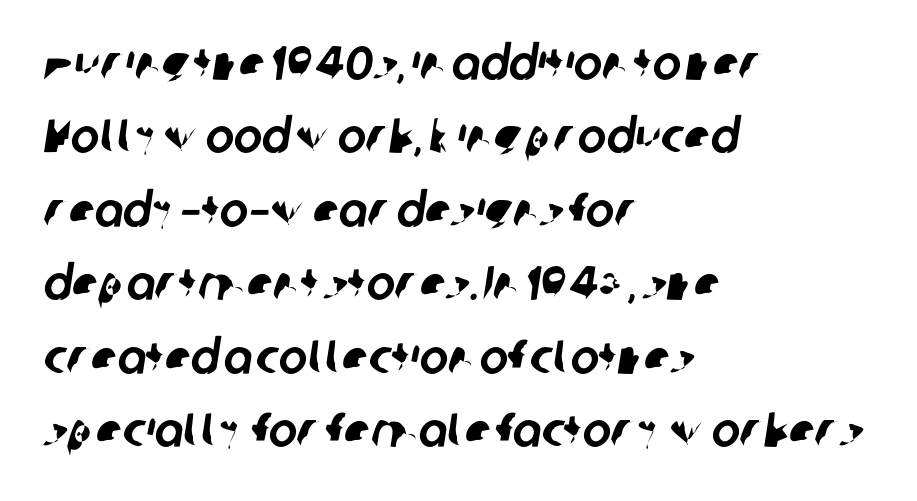
Clear beneath every line of the passage. Normally led — the rows are evenly, conventionally spaced. The compositor pushed each line to the left boundary. Nothing unusual about the tracking: characters are spaced as the font intends. Here the designer chose a conventional face with non-uniform glyph widths.
